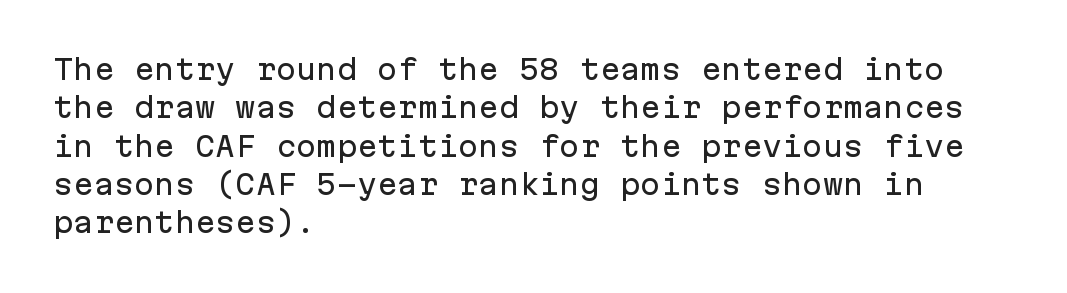
The image shows 27 px text type, upright; set left-aligned, normal line spacing (1.42x), normal letter spacing, not underlined.
